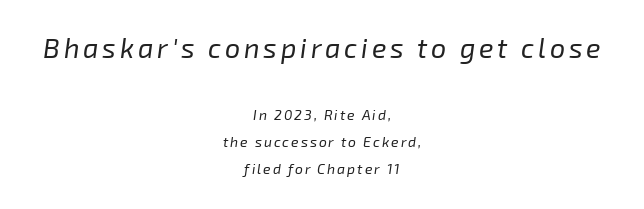
Q: Is the text bold? A: No.
Q: Is the text italic (slanted)? A: Yes, it leans right by about 8 degrees.
Q: Is the text underlined? A: No.
Q: How is the paragraph aligned? A: Centered.
Q: Is the spacing between lines tight, normal or loose? A: Loose.
Q: Which block of text is set in a larger size, the first (top) or the second (bottom)? A: The first (top) one.
